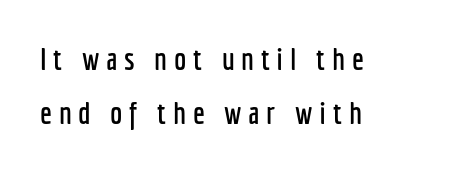
These lines are set flush left with a ragged right edge. Someone cranked the tracking dial way up on this one. Varying glyph widths throughout — classic text-font behaviour. The strip under each line holds only bare page. Note: no serifs on the glyphs. Unlike italic type, these characters show no tilt at all.
